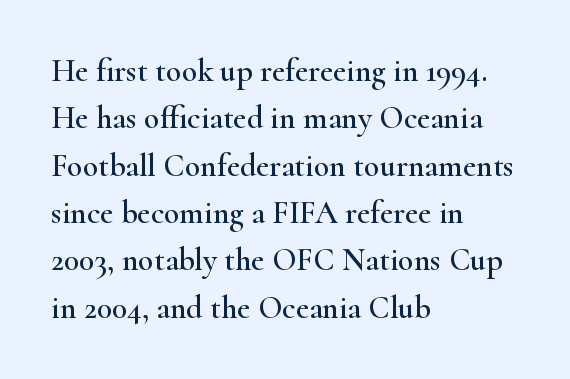
Q: Is the text italic (slanted)? A: No, it is upright.
Q: Is the typeface a serif or a sans-serif typeface? A: Serif.
Q: Is the text underlined? A: No.
Q: How is the paragraph aligned? A: Left-aligned.
Q: Is the spacing between letters normal or unusually wide? A: Normal.
Q: Is the spacing between lines tight, normal or loose? A: Normal.
Q: Width (condensed, normal, or wide)? A: Wide.
Q: Stroke contrast? A: High.
Q: x-height? A: Small.
Q: Monospaced? A: No.
